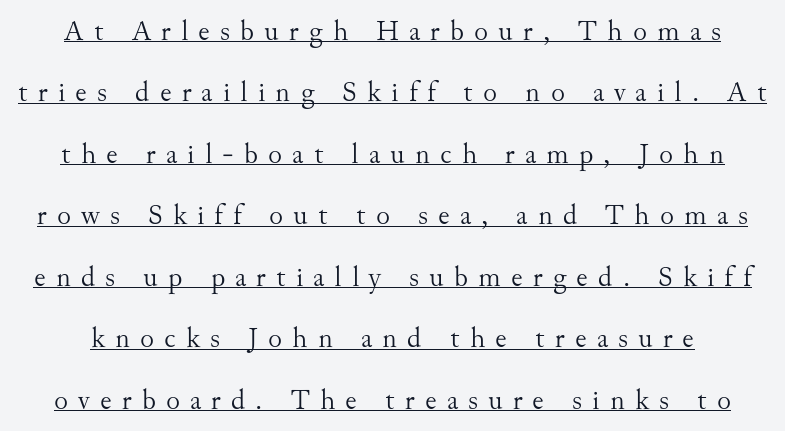
{"serif": "yes", "italic": "no", "bold": "no", "weight": "light", "width": "normal", "stroke_contrast": "medium", "x_height": "small", "monospaced": "no", "underline": "yes", "line_spacing": "loose", "line_spacing_ratio": 2.12, "letter_spacing": "wide", "letter_spacing_em": 0.35, "glyph_px": 29}
